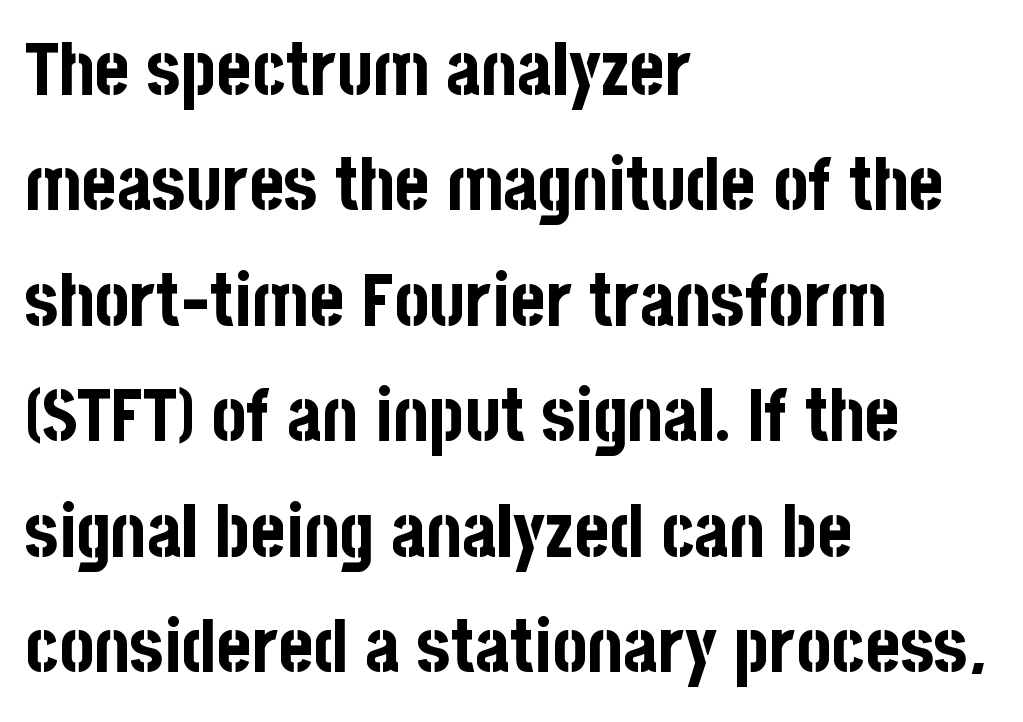
The image shows 74 px bold, condensed sans-serif type, upright; set left-aligned, normal line spacing (1.56x), normal letter spacing, not underlined; low stroke contrast and a large x-height.
